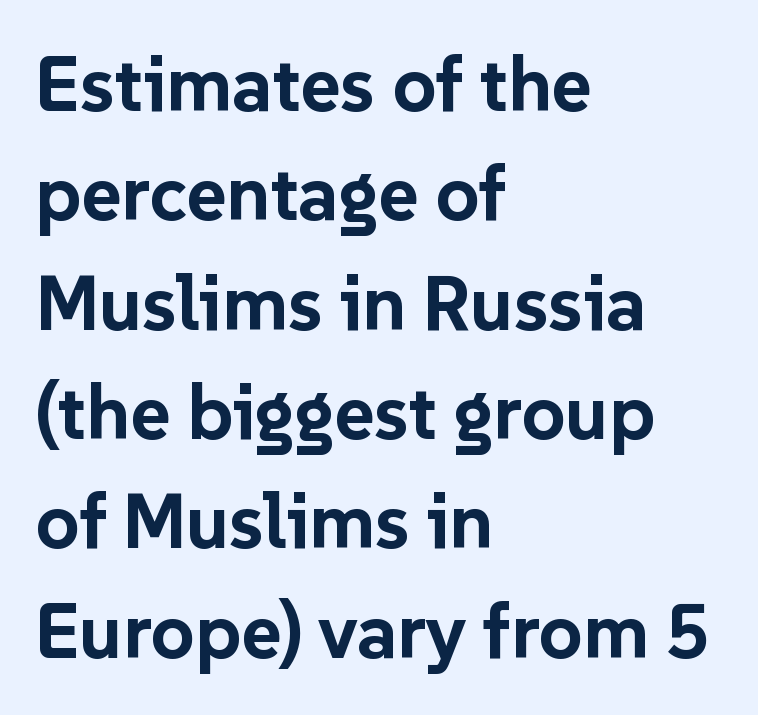
Upright lettering throughout. Classification — sans serif. The letters advance in unequal steps, a hallmark of proportional type. Spacing between characters is what you'd get straight out of the box. Leftover space on each line is placed entirely after the last word.
